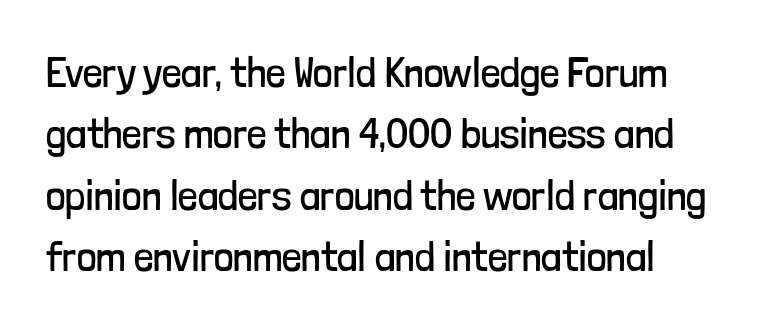
{"serif": "no", "italic": "no", "bold": "no", "weight": "regular", "width": "condensed", "stroke_contrast": "low", "x_height": "medium", "monospaced": "no", "underline": "no", "align": "left", "line_spacing": "normal", "line_spacing_ratio": 1.43, "letter_spacing": "normal", "letter_spacing_em": 0.0, "glyph_px": 43}
